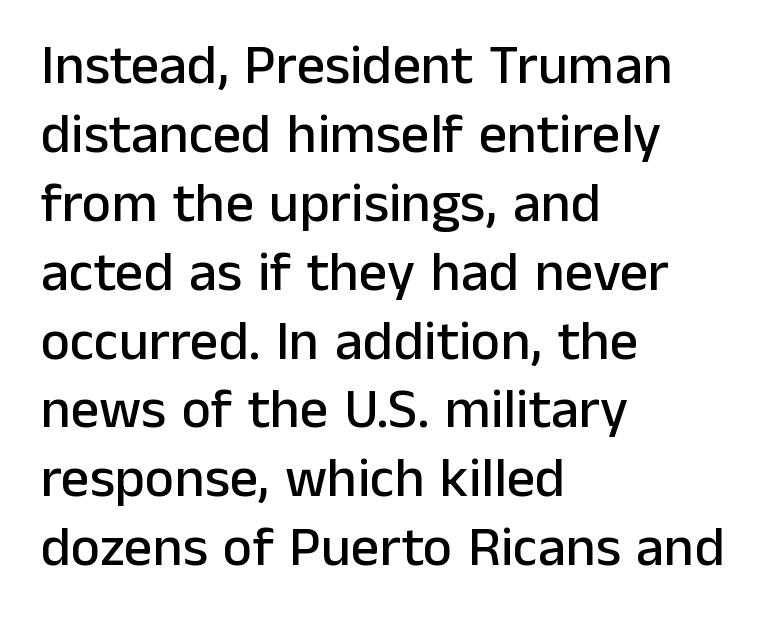
{"serif": "no", "italic": "no", "width": "normal", "stroke_contrast": "low", "x_height": "medium", "monospaced": "no", "underline": "no", "align": "left", "line_spacing_ratio": 1.23, "letter_spacing": "normal", "letter_spacing_em": 0.0, "glyph_px": 56}
